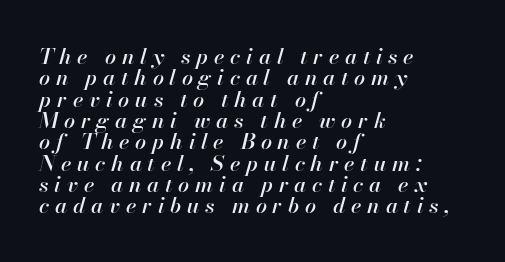
The image shows 22 px text type, italic (leaning right); set left-aligned, tight line spacing (0.97x), unusually wide letter spacing (+0.26 em), not underlined.
